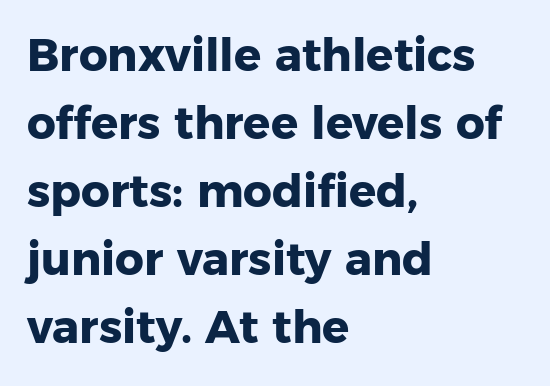
Q: Is the text bold? A: Yes.
Q: Is the text italic (slanted)? A: No, it is upright.
Q: Is the typeface a serif or a sans-serif typeface? A: Sans-serif.
Q: Is the text underlined? A: No.
Q: How is the paragraph aligned? A: Left-aligned.
Q: Is the spacing between letters normal or unusually wide? A: Normal.
Q: Is the spacing between lines tight, normal or loose? A: Normal.
Q: Width (condensed, normal, or wide)? A: Normal.
Q: Stroke contrast? A: Low.
Q: x-height? A: Medium.
Q: Monospaced? A: No.
